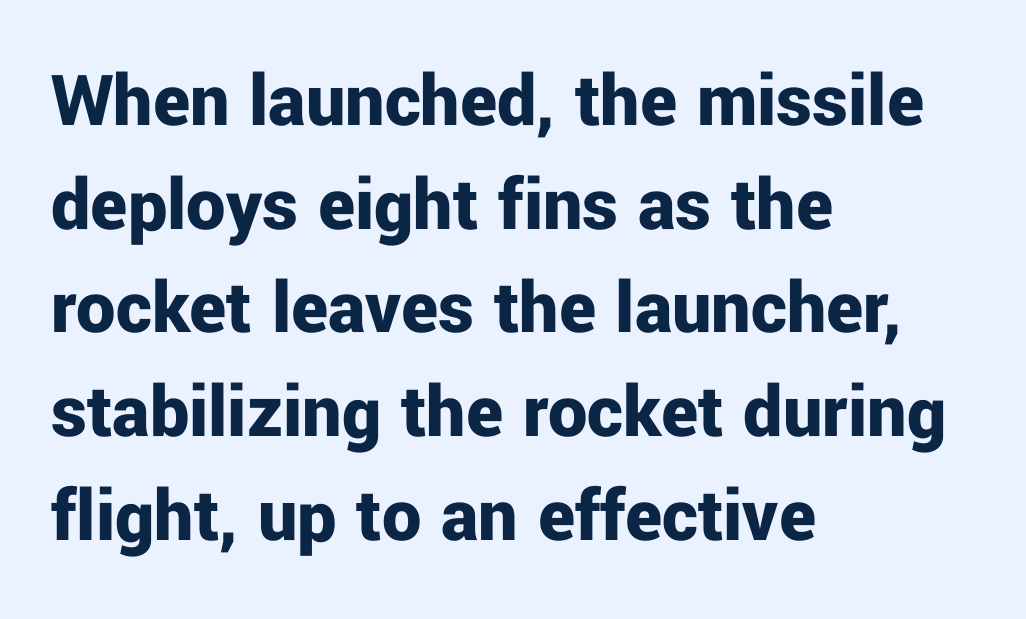
The rendering anchors every line to the left-hand side. No feet cap the strokes, marking this as sans-serif type. The passage shown is typed in a proportional face where columns would drift. Horizontal bands of white between lines are of average thickness.
